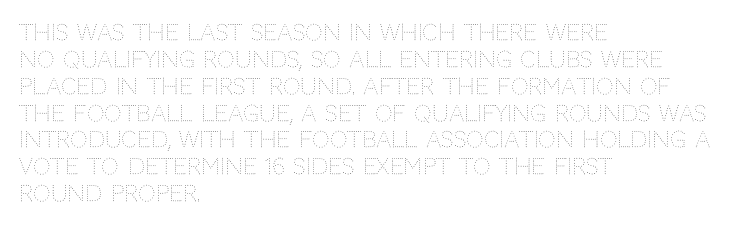
The image shows 22 px text type, upright; set left-aligned, line spacing 1.22x, normal letter spacing, not underlined.
